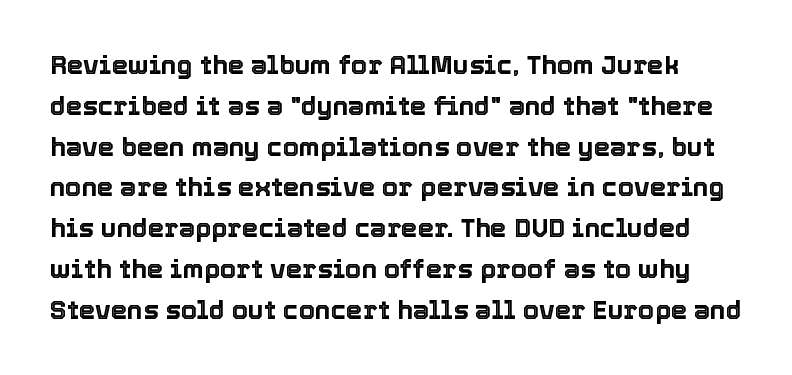
{"italic": "no", "underline": "no", "line_spacing": "normal", "line_spacing_ratio": 1.57, "letter_spacing": "normal", "letter_spacing_em": 0.0, "glyph_px": 26}
